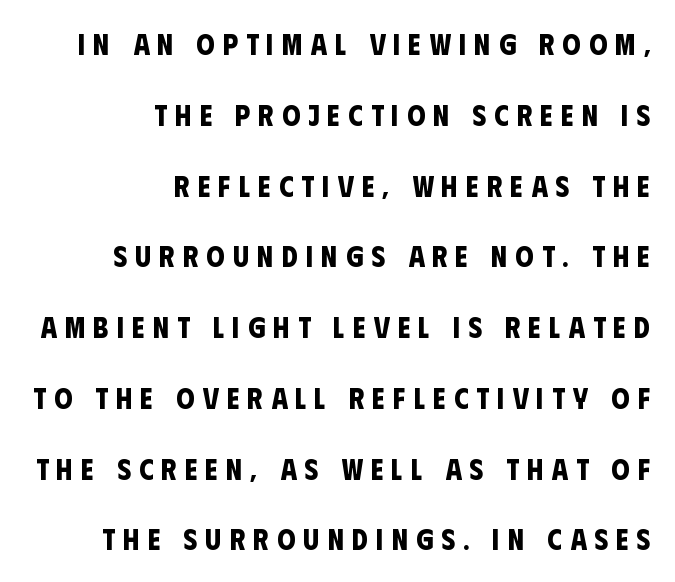
{"serif": "no", "bold": "yes", "weight": "bold", "width": "condensed", "stroke_contrast": "low", "x_height": "large", "monospaced": "no", "underline": "no", "align": "right", "line_spacing": "loose", "line_spacing_ratio": 2.44, "letter_spacing": "wide", "letter_spacing_em": 0.28, "glyph_px": 29}
